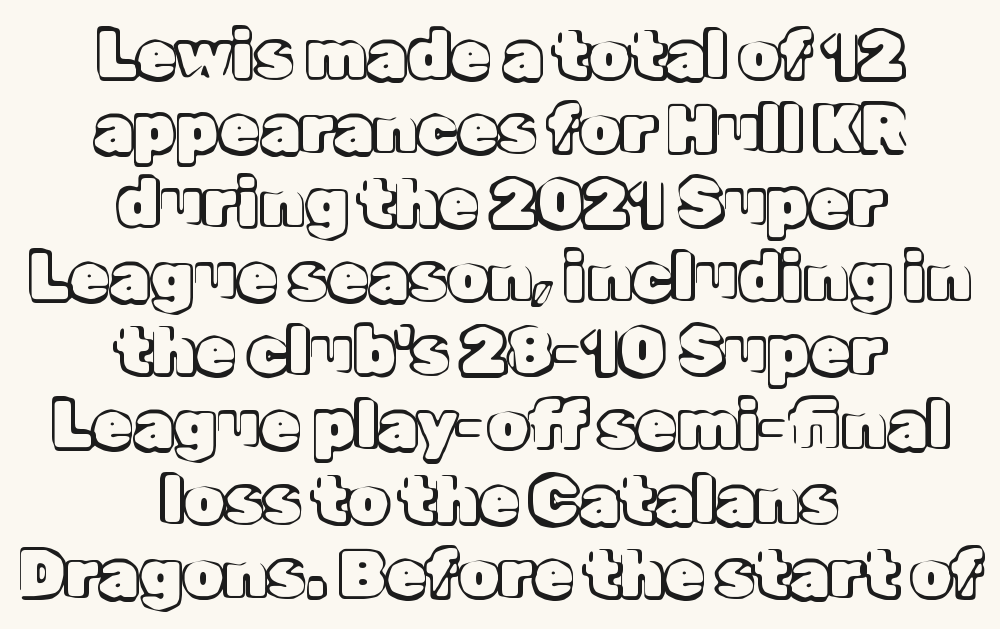
The image shows 65 px text type, upright; set centered, tight line spacing (1.14x), normal letter spacing, not underlined; a medium x-height.
